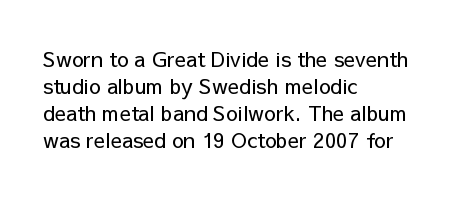
Q: Is the text bold? A: No.
Q: Is the text italic (slanted)? A: No, it is upright.
Q: Is the text underlined? A: No.
Q: How is the paragraph aligned? A: Left-aligned.
Q: Is the spacing between letters normal or unusually wide? A: Normal.
Q: Is the spacing between lines tight, normal or loose? A: Normal.
